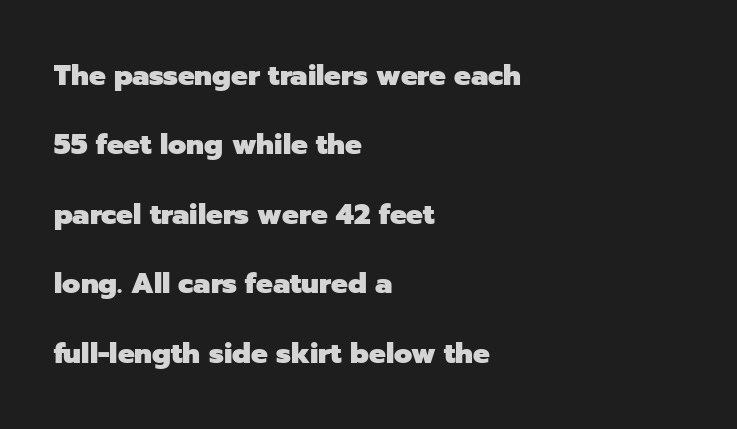
Q: Is the text bold? A: Yes.
Q: Is the text italic (slanted)? A: No, it is upright.
Q: Is the typeface a serif or a sans-serif typeface? A: Sans-serif.
Q: Is the text underlined? A: No.
Q: How is the paragraph aligned? A: Left-aligned.
Q: Is the spacing between letters normal or unusually wide? A: Normal.
Q: Is the spacing between lines tight, normal or loose? A: Loose.
Q: Width (condensed, normal, or wide)? A: Normal.
Q: Stroke contrast? A: Low.
Q: x-height? A: Medium.
Q: Monospaced? A: No.
